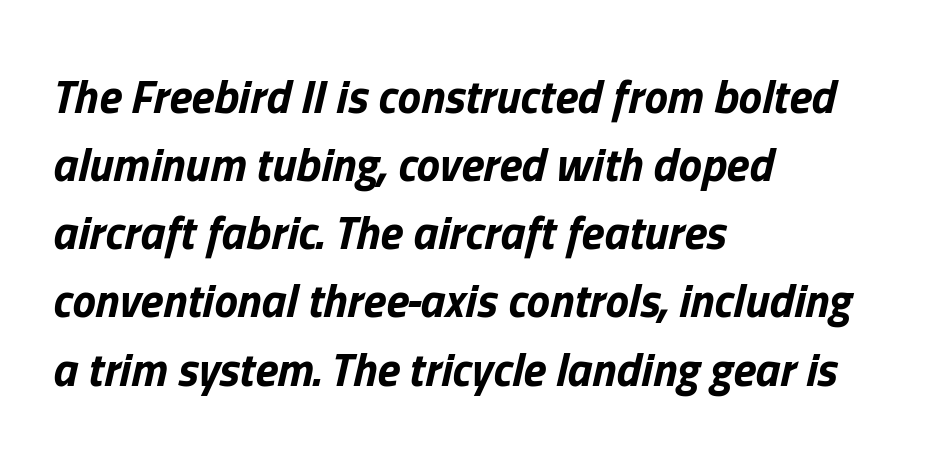
Vertical spacing — default. The face used here is rendered with its standard letterfit. Stroke thickness is high; the sample reads as a true bold. You can tell it's italic because the verticals aren't actually vertical.
